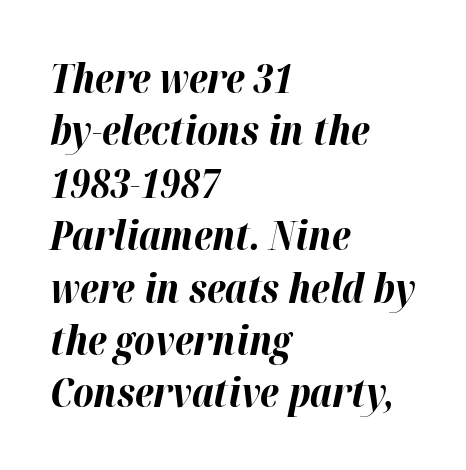
The image shows 40 px bold type, italic (leaning right); set left-aligned, normal line spacing (1.31x), normal letter spacing, not underlined; high stroke contrast and a medium x-height.
